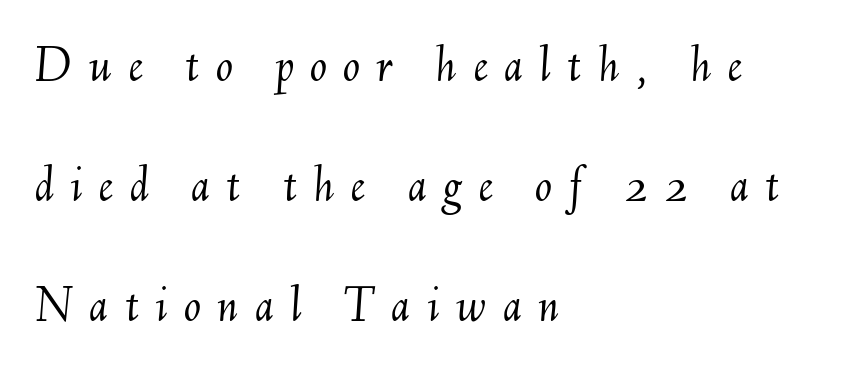
Q: Is the text bold? A: No.
Q: Is the text italic (slanted)? A: Yes, it leans right by about 6 degrees.
Q: Is the text underlined? A: No.
Q: How is the paragraph aligned? A: Left-aligned.
Q: Is the spacing between letters normal or unusually wide? A: Unusually wide.
Q: Is the spacing between lines tight, normal or loose? A: Loose.
Q: Width (condensed, normal, or wide)? A: Normal.
Q: Stroke contrast? A: Medium.
Q: x-height? A: Small.
Q: Monospaced? A: No.
